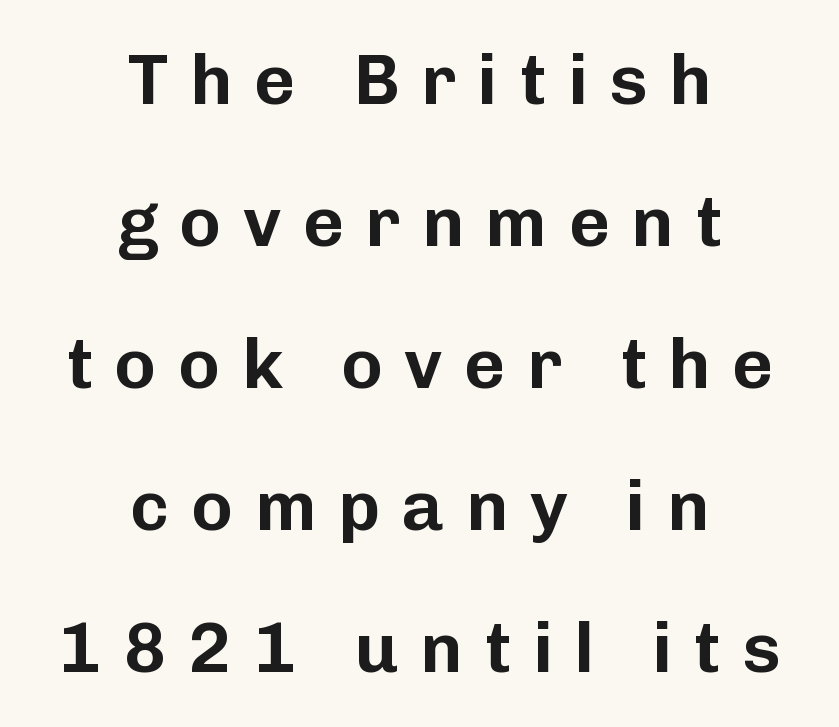
Q: Is the text italic (slanted)? A: No, it is upright.
Q: Is the typeface a serif or a sans-serif typeface? A: Sans-serif.
Q: Is the text underlined? A: No.
Q: How is the paragraph aligned? A: Centered.
Q: Is the spacing between letters normal or unusually wide? A: Unusually wide.
Q: Is the spacing between lines tight, normal or loose? A: Loose.
Q: Width (condensed, normal, or wide)? A: Normal.
Q: Stroke contrast? A: Low.
Q: x-height? A: Medium.
Q: Monospaced? A: No.
